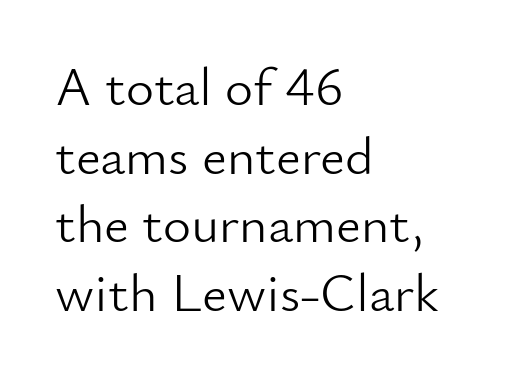
Q: Is the text bold? A: No.
Q: Is the text italic (slanted)? A: No, it is upright.
Q: Is the typeface a serif or a sans-serif typeface? A: Sans-serif.
Q: Is the text underlined? A: No.
Q: How is the paragraph aligned? A: Left-aligned.
Q: Is the spacing between letters normal or unusually wide? A: Normal.
Q: Is the spacing between lines tight, normal or loose? A: Normal.
Q: Width (condensed, normal, or wide)? A: Normal.
Q: Stroke contrast? A: Low.
Q: x-height? A: Small.
Q: Monospaced? A: No.
